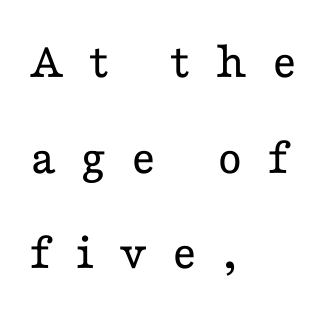
The image shows 52 px regular-weight, wide serif type, upright; set left-aligned, line spacing 1.84x, unusually wide letter spacing (+0.48 em), not underlined; low stroke contrast and a medium x-height.
